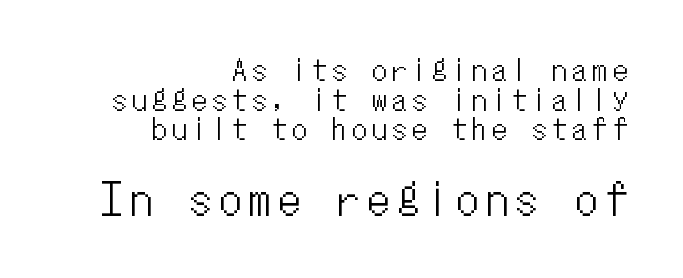
The image shows 43 px condensed type, upright, monospaced; set right-aligned, tight line spacing (1.02x), not underlined; the second (bottom) block is 1.48x larger; low stroke contrast and a medium x-height.
